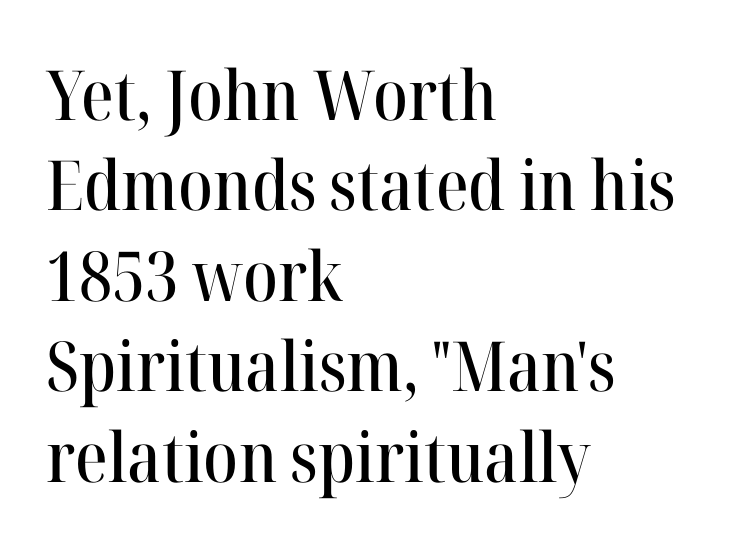
Horizontally, the lines are justified to the leading edge only. Tracking here is standard; glyphs follow each other at the usual distance. Unmarked baselines from the first word to the last. Leading: standard.
